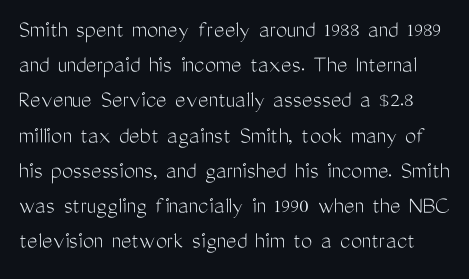
Q: Is the text bold? A: No.
Q: Is the text italic (slanted)? A: No, it is upright.
Q: Is the text underlined? A: No.
Q: Is the spacing between letters normal or unusually wide? A: Normal.
Q: Is the spacing between lines tight, normal or loose? A: Normal.
